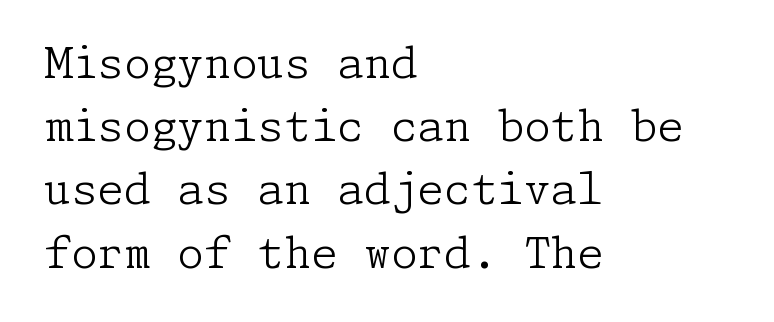
{"serif": "yes", "italic": "no", "bold": "no", "weight": "light", "width": "normal", "stroke_contrast": "low", "x_height": "medium", "underline": "no", "align": "left", "line_spacing": "normal", "line_spacing_ratio": 1.47, "letter_spacing": "normal", "letter_spacing_em": 0.0, "glyph_px": 43}
